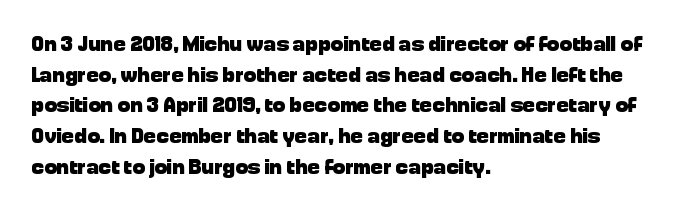
Glyph-to-glyph distance matches everyday printed text. If you drew a line through each stem, it would be perfectly vertical. Horizontal bands of white between lines are of average thickness. Type without underlining. The glyphs have the mass of a bold cut.
